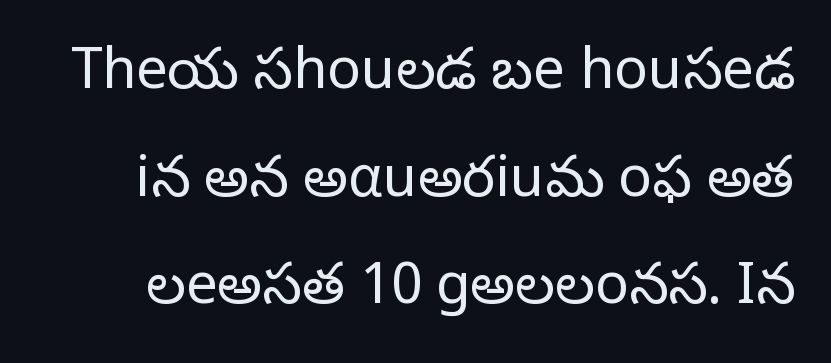
Q: Is the text bold? A: No.
Q: Is the text italic (slanted)? A: No, it is upright.
Q: Is the typeface a serif or a sans-serif typeface? A: Serif.
Q: Is the text underlined? A: No.
Q: Is the spacing between letters normal or unusually wide? A: Normal.
Q: Is the spacing between lines tight, normal or loose? A: Loose.
Q: Width (condensed, normal, or wide)? A: Normal.
Q: Stroke contrast? A: Low.
Q: x-height? A: Large.
Q: Monospaced? A: No.
